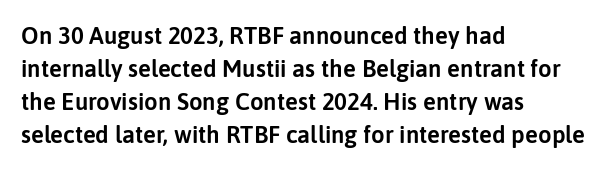
Q: Is the text italic (slanted)? A: No, it is upright.
Q: Is the text underlined? A: No.
Q: How is the paragraph aligned? A: Left-aligned.
Q: Is the spacing between letters normal or unusually wide? A: Normal.
Q: Is the spacing between lines tight, normal or loose? A: Normal.
